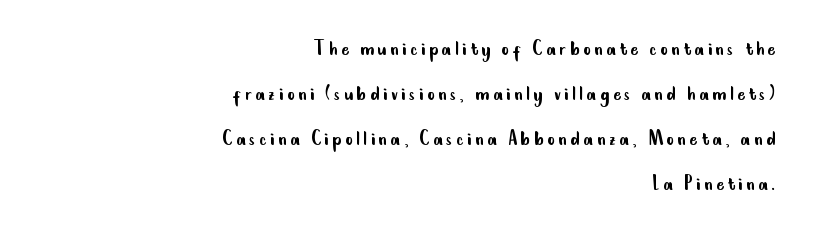
The image shows 23 px text type, upright; set right-aligned, loose line spacing (1.96x), not underlined.
